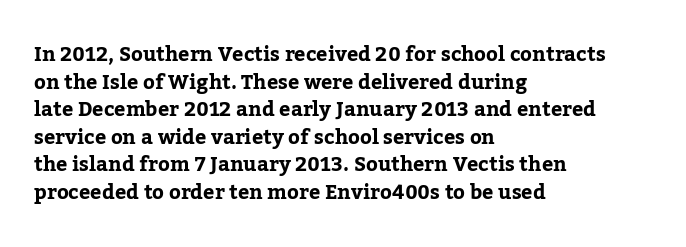
Q: Is the text italic (slanted)? A: No, it is upright.
Q: Is the text underlined? A: No.
Q: How is the paragraph aligned? A: Left-aligned.
Q: Is the spacing between letters normal or unusually wide? A: Normal.
Q: Is the spacing between lines tight, normal or loose? A: Normal.
